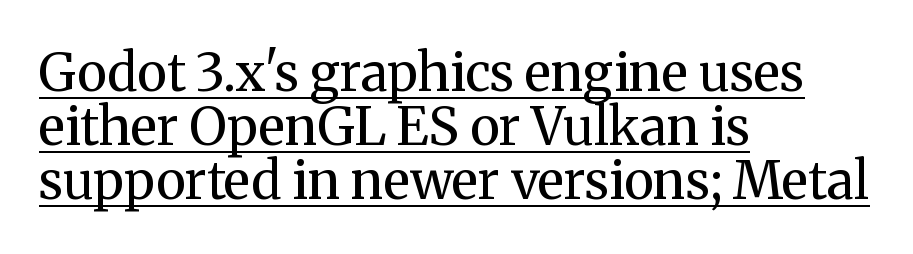
{"serif": "yes", "italic": "no", "bold": "no", "weight": "regular", "width": "normal", "stroke_contrast": "medium", "x_height": "medium", "monospaced": "no", "underline": "yes", "align": "left", "line_spacing": "tight", "line_spacing_ratio": 1.04, "letter_spacing": "normal", "letter_spacing_em": 0.0, "glyph_px": 52}
